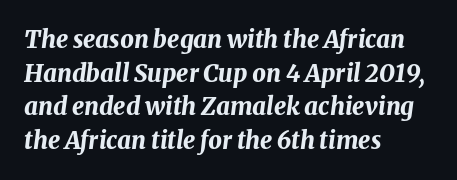
{"italic": "yes", "lean": "right", "slant_degrees": 8, "bold": "yes", "underline": "no", "align": "left", "line_spacing": "normal", "line_spacing_ratio": 1.4, "letter_spacing": "normal", "letter_spacing_em": 0.0, "glyph_px": 24}
